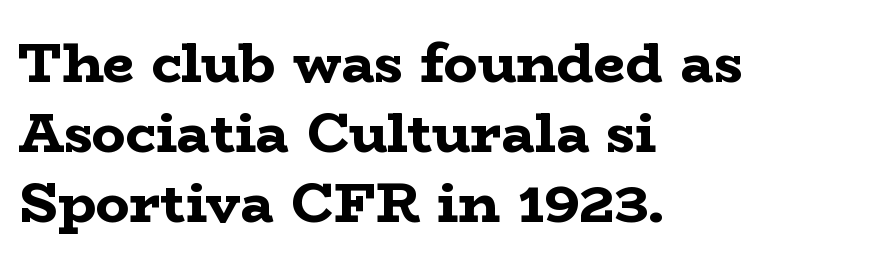
Q: Is the text bold? A: Yes.
Q: Is the text italic (slanted)? A: No, it is upright.
Q: Is the typeface a serif or a sans-serif typeface? A: Serif.
Q: Is the text underlined? A: No.
Q: How is the paragraph aligned? A: Left-aligned.
Q: Is the spacing between letters normal or unusually wide? A: Normal.
Q: Is the spacing between lines tight, normal or loose? A: Normal.
Q: Width (condensed, normal, or wide)? A: Wide.
Q: Stroke contrast? A: Low.
Q: x-height? A: Medium.
Q: Monospaced? A: No.
